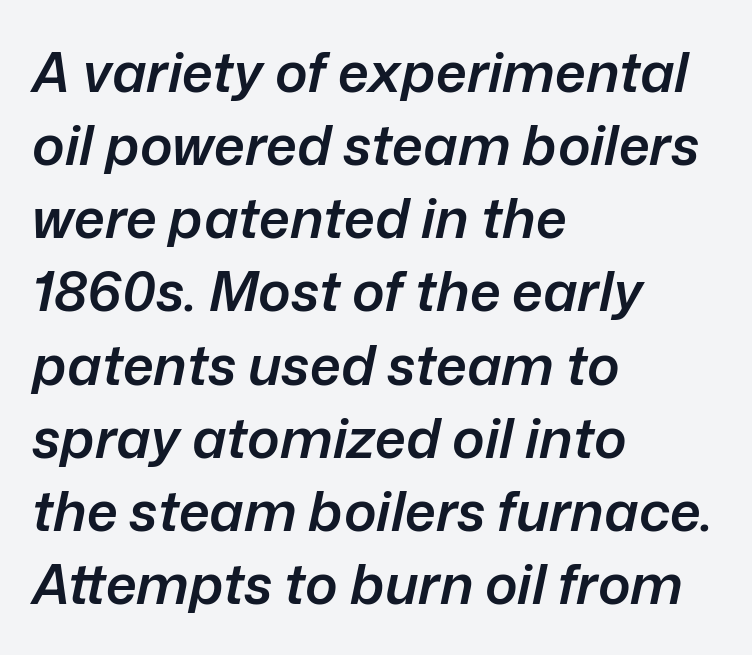
{"italic": "yes", "lean": "right", "slant_degrees": 12, "bold": "semi", "weight": "semibold", "width": "normal", "stroke_contrast": "low", "x_height": "medium", "monospaced": "no", "underline": "no", "align": "left", "line_spacing": "normal", "line_spacing_ratio": 1.33, "letter_spacing": "normal", "letter_spacing_em": 0.0, "glyph_px": 55}
